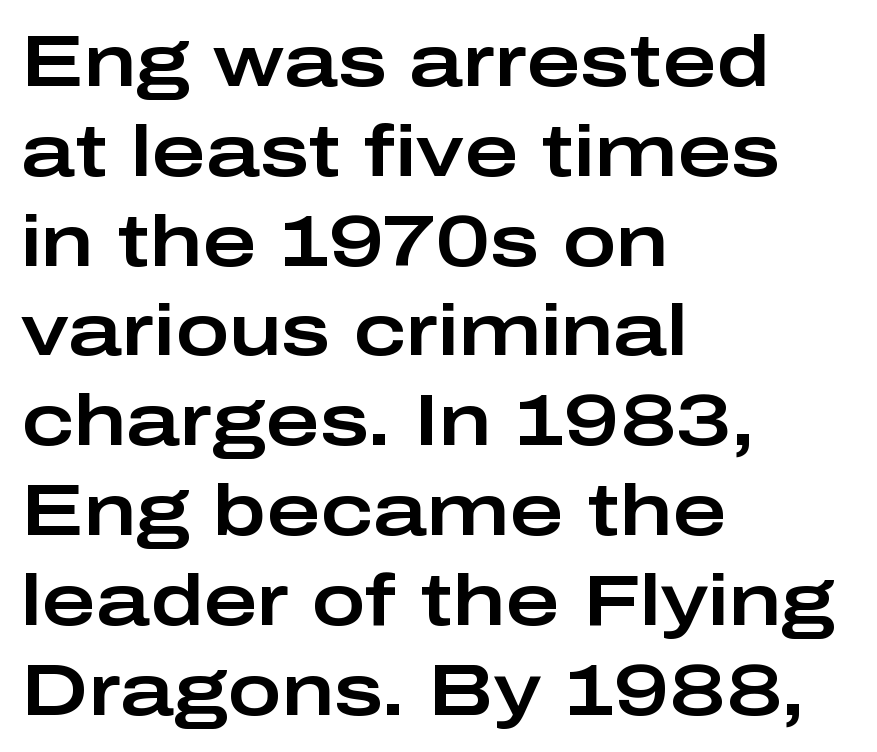
Q: Is the text italic (slanted)? A: No, it is upright.
Q: Is the typeface a serif or a sans-serif typeface? A: Sans-serif.
Q: Is the text underlined? A: No.
Q: How is the paragraph aligned? A: Left-aligned.
Q: Is the spacing between letters normal or unusually wide? A: Normal.
Q: Width (condensed, normal, or wide)? A: Wide.
Q: Stroke contrast? A: Low.
Q: x-height? A: Medium.
Q: Monospaced? A: No.
